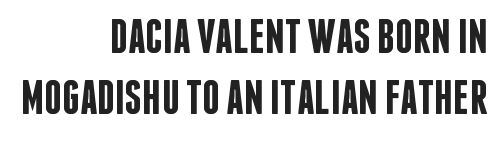
The image shows 49 px semibold, condensed sans-serif type, upright; set right-aligned, normal line spacing (1.25x), normal letter spacing, not underlined; low stroke contrast and a large x-height.
